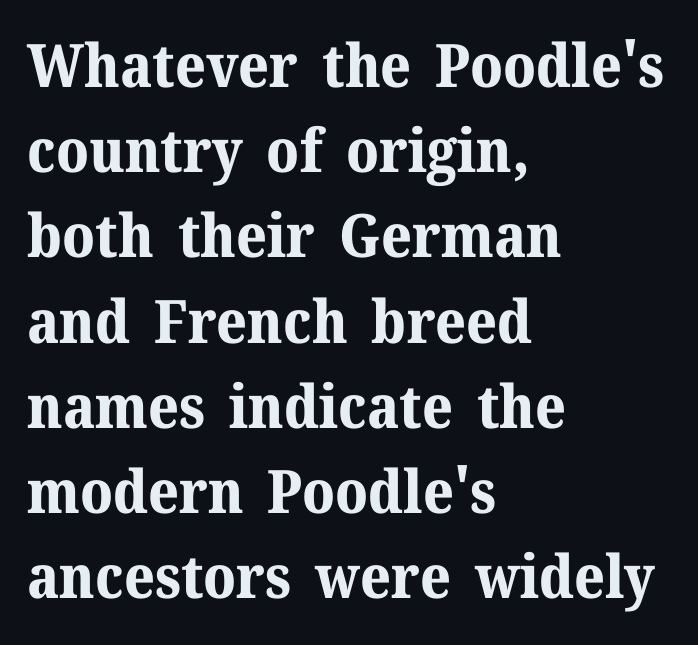
{"serif": "yes", "italic": "no", "bold": "yes", "weight": "bold", "width": "normal", "stroke_contrast": "medium", "x_height": "medium", "monospaced": "no", "underline": "no", "align": "left", "line_spacing": "normal", "line_spacing_ratio": 1.42, "letter_spacing": "normal", "letter_spacing_em": 0.0, "glyph_px": 60}
